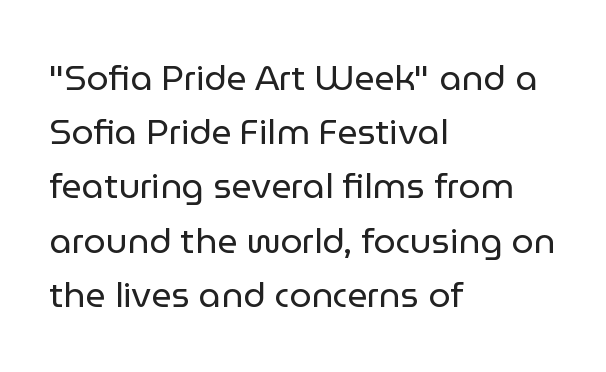
A bare baseline throughout the passage. There is no visible air inserted between adjacent glyphs. Proportional: the letters do not fall into vertical columns. Evenly set lines give the paragraph a standard silhouette. You can tell it's not italic because the verticals are truly vertical. What kind of face is this? One without serifs — a sans.
